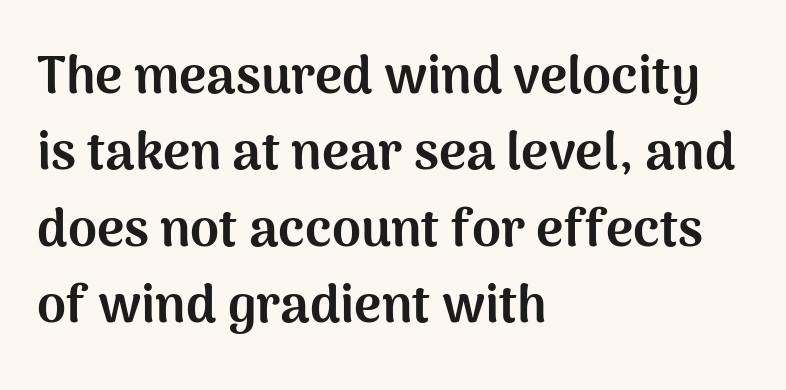
Strong, thick strokes mark this as bold type. The gap between lines stays unmarked. This is the regular roman posture of the typeface. Each new line begins a customary step beneath the previous one. Is this a fixed-width face? No — the glyphs have proportional, varying widths. Letterform terminals end flat and unadorned throughout the passage.
